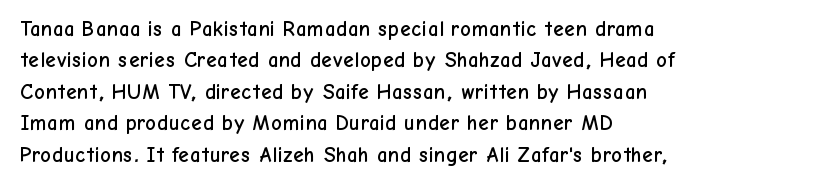
The image shows 21 px text type, upright; set left-aligned, normal line spacing (1.5x), normal letter spacing, not underlined.
